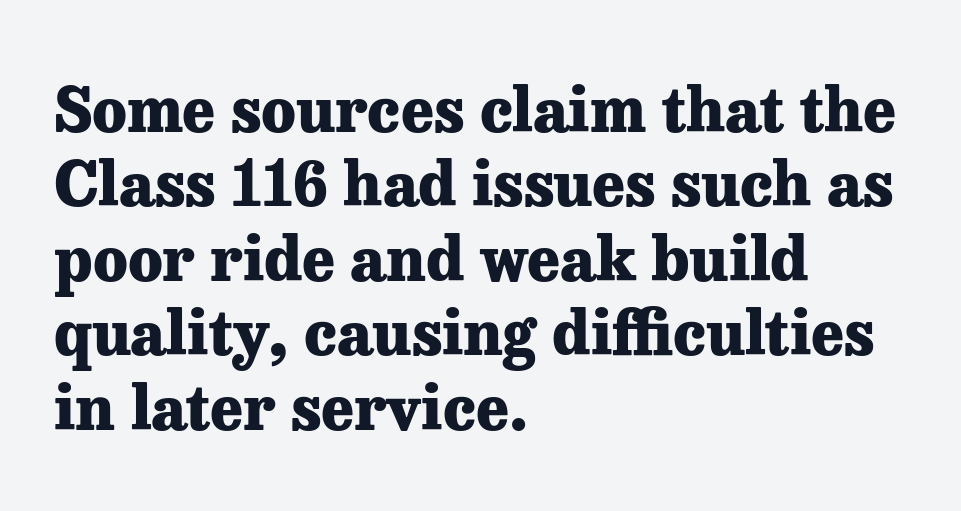
The image shows 62 px heavy serif type, upright; set left-aligned, line spacing 1.2x, normal letter spacing, not underlined; low stroke contrast and a medium x-height.
